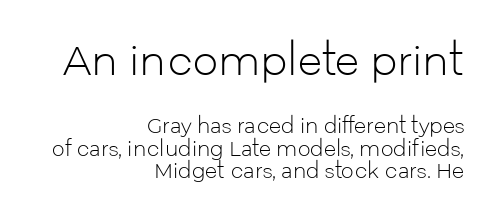
Q: Is the text bold? A: No.
Q: Is the text italic (slanted)? A: No, it is upright.
Q: Is the typeface a serif or a sans-serif typeface? A: Sans-serif.
Q: Is the text underlined? A: No.
Q: How is the paragraph aligned? A: Right-aligned.
Q: Is the spacing between letters normal or unusually wide? A: Normal.
Q: Is the spacing between lines tight, normal or loose? A: Tight.
Q: Which block of text is set in a larger size, the first (top) or the second (bottom)? A: The first (top) one.
Q: Width (condensed, normal, or wide)? A: Normal.
Q: Stroke contrast? A: Low.
Q: x-height? A: Medium.
Q: Monospaced? A: No.
